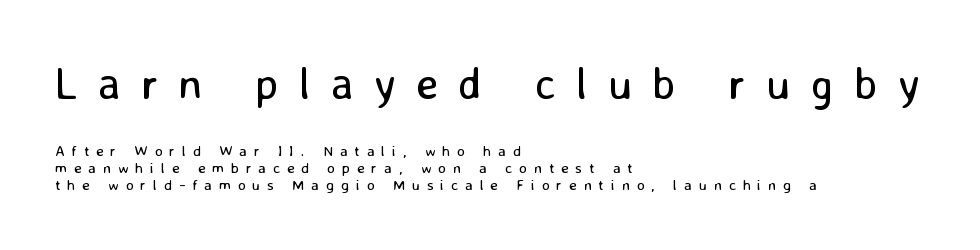
{"serif": "no", "italic": "no", "bold": "no", "weight": "regular", "width": "normal", "stroke_contrast": "low", "x_height": "medium", "monospaced": "no", "underline": "no", "align": "left", "line_spacing": "tight", "line_spacing_ratio": 1.15, "letter_spacing": "wide", "letter_spacing_em": 0.46, "larger_block": "first", "size_ratio": 2.93, "glyph_px": 44}
